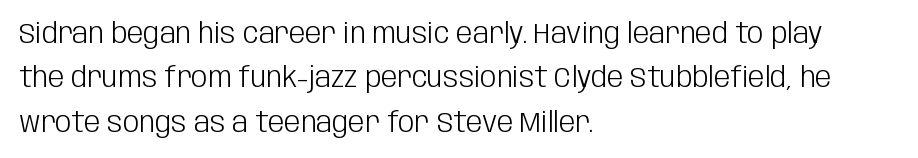
Each word holds together tightly as a unit, with standard inter-letter gaps. These lines are rendered in a variable-pitch font. No chunkiness to these letters — they're not bold. Bare-footed words on every line. Does the leading feel generous? No, just average. Italic: no, the glyphs are upright roman.
